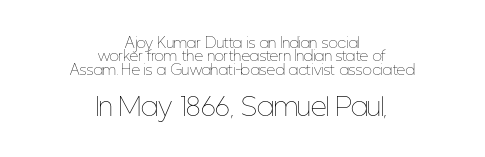
The image shows 25 px text type, upright; set centered, tight line spacing (0.95x), normal letter spacing, not underlined; the second (bottom) block is 1.79x larger.
